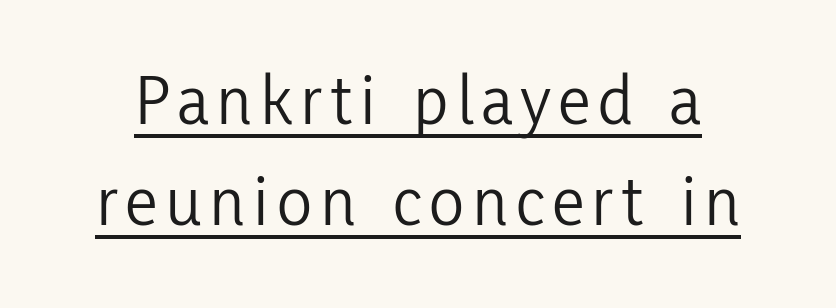
Q: Is the text bold? A: No.
Q: Is the text italic (slanted)? A: No, it is upright.
Q: Is the typeface a serif or a sans-serif typeface? A: Sans-serif.
Q: Is the text underlined? A: Yes.
Q: Is the spacing between lines tight, normal or loose? A: Normal.
Q: Width (condensed, normal, or wide)? A: Condensed.
Q: Stroke contrast? A: Low.
Q: x-height? A: Medium.
Q: Monospaced? A: No.
